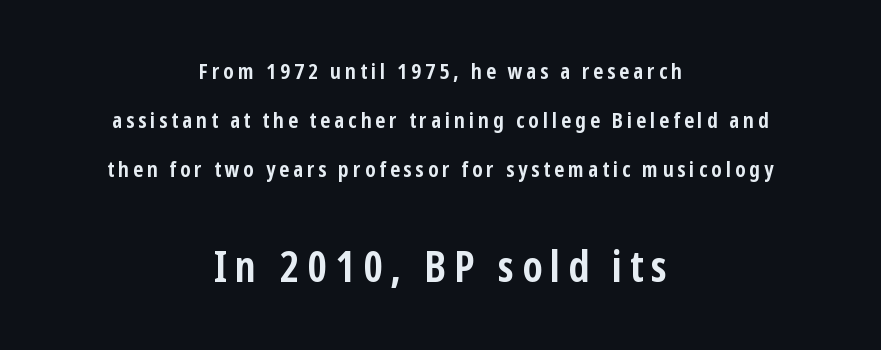
{"serif": "no", "italic": "no", "bold": "yes", "weight": "semibold", "width": "condensed", "stroke_contrast": "low", "x_height": "medium", "monospaced": "no", "underline": "no", "align": "center", "line_spacing": "loose", "line_spacing_ratio": 2.22, "larger_block": "second", "size_ratio": 1.95, "glyph_px": 43}
